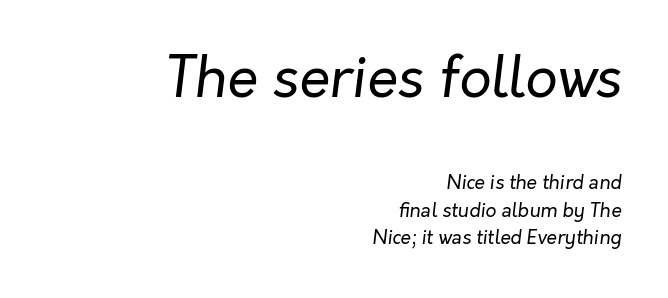
The image shows 56 px regular-weight type, italic (leaning right); set right-aligned, normal line spacing (1.44x), normal letter spacing, not underlined; the first (top) block is 2.95x larger; low stroke contrast and a medium x-height.
